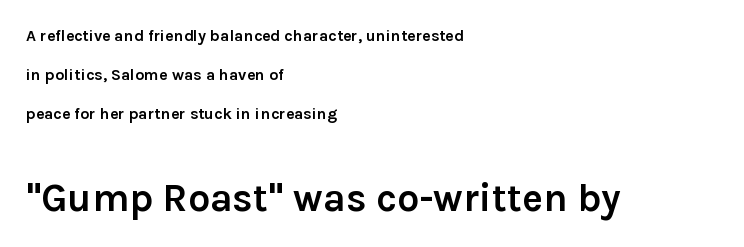
The rendering uses natural spacing where letterforms have individual widths. The strokes are fattened all the way to bold. Default kerning and tracking; the words read as compact shapes. The later block is typeset at a bigger size than the earlier block. Line beginnings align vertically; line endings do not.
